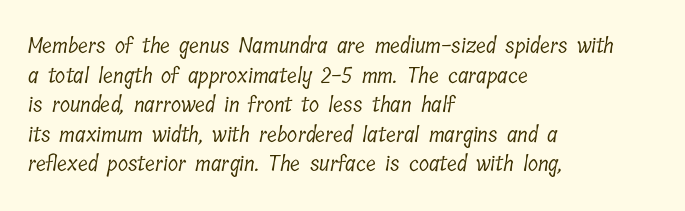
{"bold": "no", "underline": "no", "align": "left", "line_spacing": "normal", "line_spacing_ratio": 1.41, "letter_spacing": "normal", "letter_spacing_em": 0.0, "glyph_px": 21}
